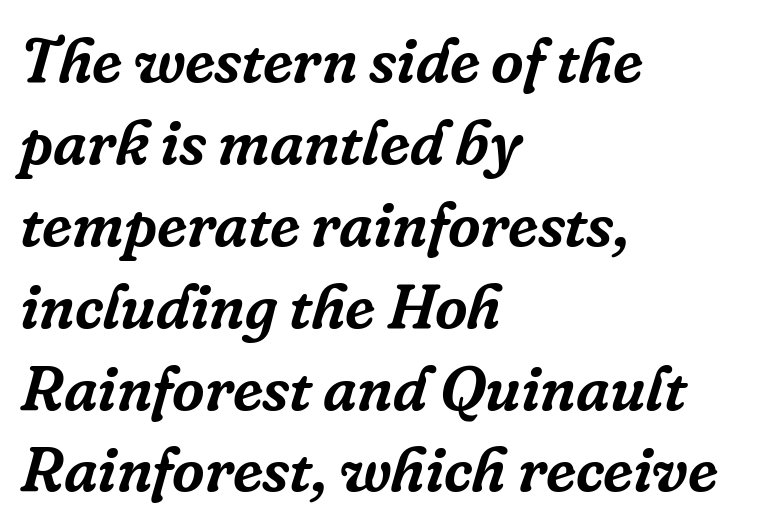
Q: Is the text italic (slanted)? A: Yes, it leans right by about 16 degrees.
Q: Is the typeface a serif or a sans-serif typeface? A: Serif.
Q: Is the text underlined? A: No.
Q: How is the paragraph aligned? A: Left-aligned.
Q: Is the spacing between letters normal or unusually wide? A: Normal.
Q: Is the spacing between lines tight, normal or loose? A: Normal.
Q: Width (condensed, normal, or wide)? A: Normal.
Q: Stroke contrast? A: Low.
Q: x-height? A: Medium.
Q: Monospaced? A: No.
